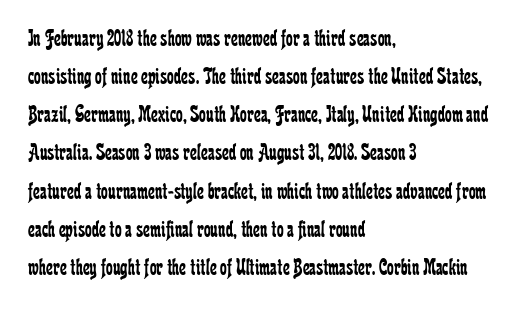
The image shows 24 px text type, upright; set left-aligned, normal line spacing (1.59x), normal letter spacing, not underlined.
